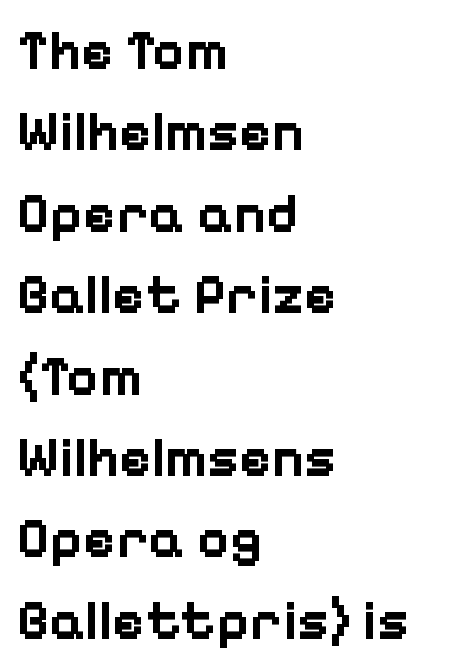
{"serif": "no", "italic": "no", "bold": "yes", "weight": "bold", "width": "normal", "stroke_contrast": "low", "x_height": "medium", "monospaced": "no", "underline": "no", "align": "left", "line_spacing": "normal", "line_spacing_ratio": 1.48, "letter_spacing": "normal", "letter_spacing_em": 0.0, "glyph_px": 55}
